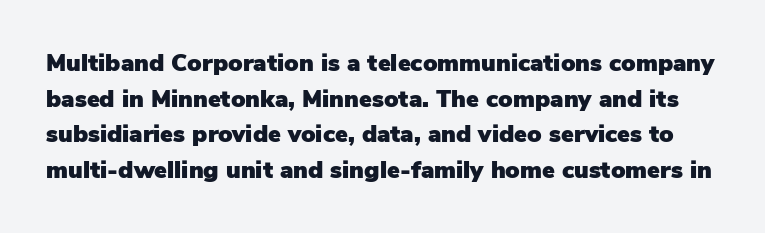
The image shows 24 px text type, upright; set normal line spacing (1.48x), normal letter spacing, not underlined.
